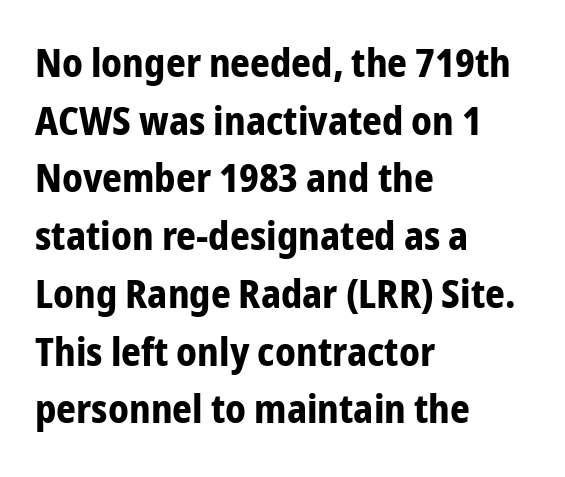
Rule under the text: the space is simply empty. Every character sits straight up, as roman type does. Look at the tracking — it's just the regular setting, nothing added. In terms of weight, the rendering is a true, heavy bold. The setting favours the left margin, as ordinary paragraphs usually do. This rendering employs a face without finishing strokes, i.e., a sans-serif.
